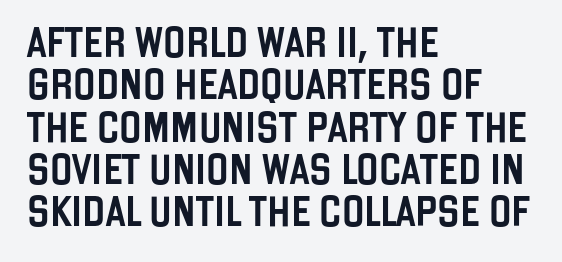
The characters display no serif detailing; their extremities are plain. Character widths vary here, with narrow letters taking less room than wide ones. Spacing between characters is what you'd get straight out of the box. The space beneath each line is pristine and unruled.
